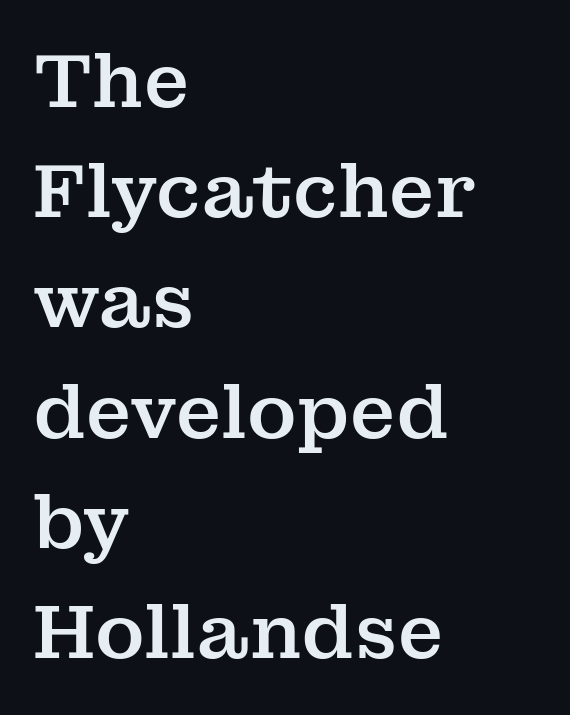
{"serif": "yes", "italic": "no", "width": "normal", "stroke_contrast": "medium", "x_height": "medium", "monospaced": "no", "underline": "no", "align": "left", "line_spacing": "normal", "line_spacing_ratio": 1.47, "letter_spacing": "normal", "letter_spacing_em": 0.0, "glyph_px": 75}
